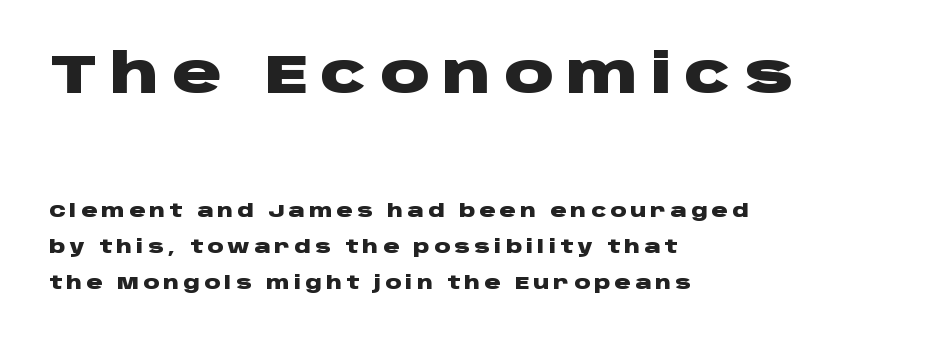
Q: Is the text bold? A: Yes.
Q: Is the text italic (slanted)? A: No, it is upright.
Q: Is the typeface a serif or a sans-serif typeface? A: Sans-serif.
Q: Is the text underlined? A: No.
Q: How is the paragraph aligned? A: Left-aligned.
Q: Is the spacing between letters normal or unusually wide? A: Unusually wide.
Q: Is the spacing between lines tight, normal or loose? A: Loose.
Q: Which block of text is set in a larger size, the first (top) or the second (bottom)? A: The first (top) one.
Q: Width (condensed, normal, or wide)? A: Wide.
Q: Stroke contrast? A: Low.
Q: x-height? A: Large.
Q: Monospaced? A: No.
